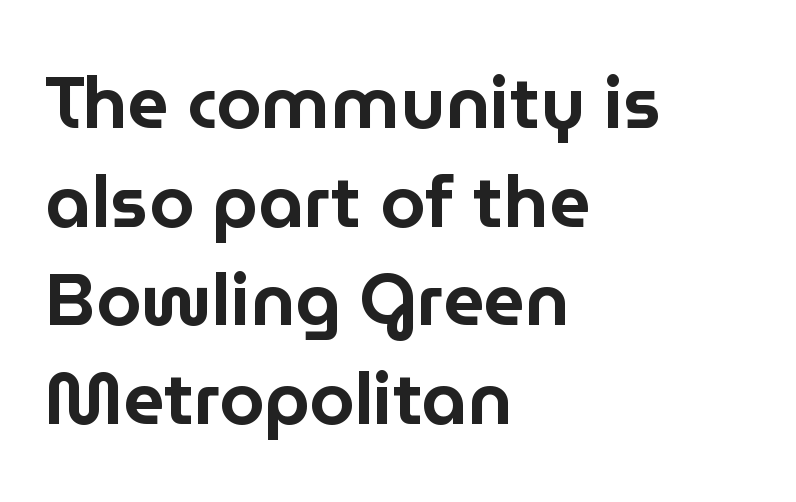
Q: Is the text italic (slanted)? A: No, it is upright.
Q: Is the typeface a serif or a sans-serif typeface? A: Sans-serif.
Q: Is the text underlined? A: No.
Q: How is the paragraph aligned? A: Left-aligned.
Q: Is the spacing between letters normal or unusually wide? A: Normal.
Q: Is the spacing between lines tight, normal or loose? A: Normal.
Q: Width (condensed, normal, or wide)? A: Normal.
Q: Stroke contrast? A: Low.
Q: x-height? A: Medium.
Q: Monospaced? A: No.
